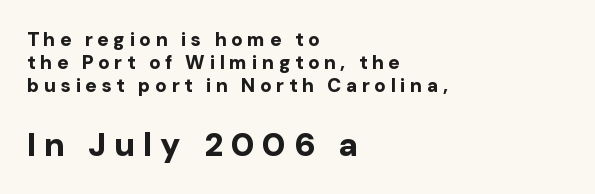
Q: Is the text bold? A: Yes.
Q: Is the text italic (slanted)? A: No, it is upright.
Q: Is the typeface a serif or a sans-serif typeface? A: Sans-serif.
Q: Is the text underlined? A: No.
Q: How is the paragraph aligned? A: Left-aligned.
Q: Is the spacing between letters normal or unusually wide? A: Unusually wide.
Q: Which block of text is set in a larger size, the first (top) or the second (bottom)? A: The second (bottom) one.
Q: Width (condensed, normal, or wide)? A: Normal.
Q: Stroke contrast? A: Low.
Q: x-height? A: Medium.
Q: Monospaced? A: No.
